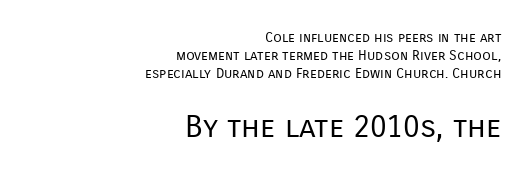
The image shows 31 px regular-weight sans-serif type, upright; set right-aligned, normal line spacing (1.28x), normal letter spacing, not underlined; the second (bottom) block is 2.21x larger; low stroke contrast and a medium x-height.
